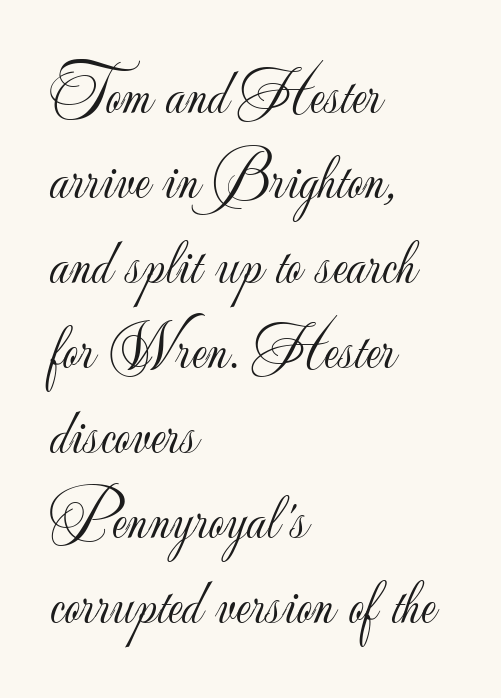
Q: Is the text bold? A: No.
Q: Is the text italic (slanted)? A: Yes.
Q: Is the typeface a serif or a sans-serif typeface? A: Sans-serif.
Q: Is the text underlined? A: No.
Q: How is the paragraph aligned? A: Left-aligned.
Q: Is the spacing between letters normal or unusually wide? A: Normal.
Q: Is the spacing between lines tight, normal or loose? A: Normal.
Q: Width (condensed, normal, or wide)? A: Normal.
Q: Stroke contrast? A: Low.
Q: x-height? A: Small.
Q: Monospaced? A: No.
